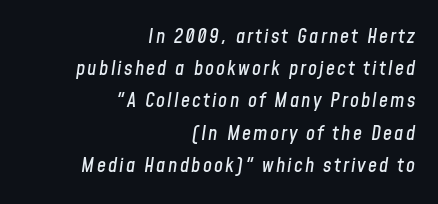
A flush-right, rag-left setting is used for this passage. Horizontal bands of white between lines are of average thickness. Italic: yes, the glyphs are oblique. Nobody drew a line under any word here.
